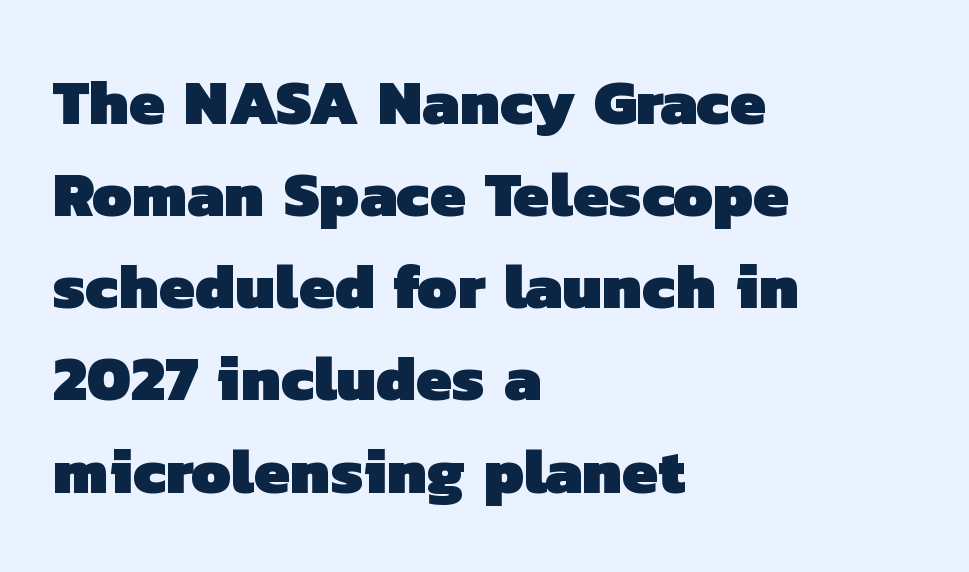
{"serif": "no", "bold": "yes", "weight": "heavy", "width": "normal", "stroke_contrast": "low", "x_height": "medium", "monospaced": "no", "underline": "no", "align": "left", "line_spacing": "normal", "line_spacing_ratio": 1.44, "letter_spacing": "normal", "letter_spacing_em": 0.0, "glyph_px": 64}
